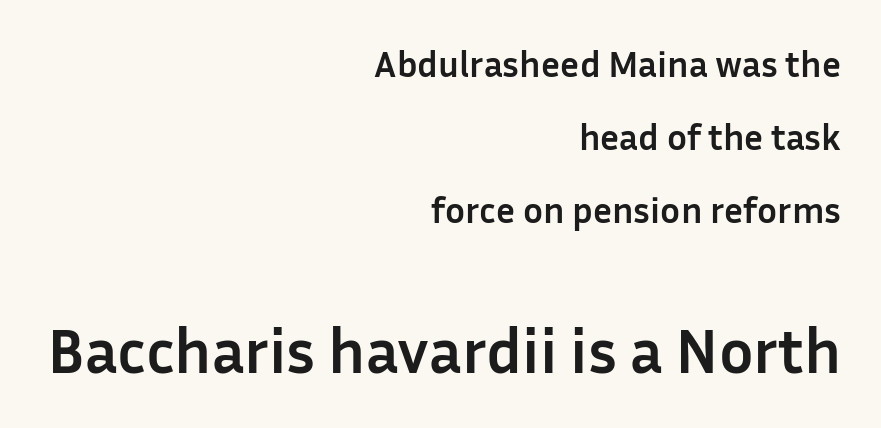
Spacing verdict: proportional, widths tailored to each character. The specimen omits any rule beneath the text block's lines. The face used here appears at its bigger size in the lower chunk. This block would shrink considerably if given ordinary leading; it's expanded now. What stands out about the letter spacing? Nothing — it is the standard amount.
